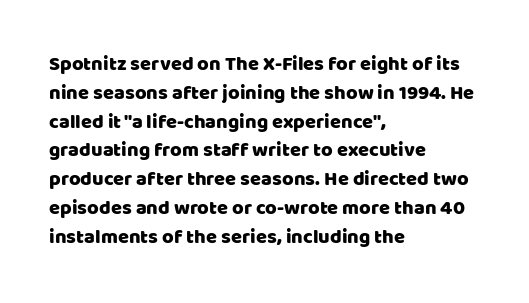
The image shows 20 px text type, upright; set left-aligned, normal line spacing (1.44x), normal letter spacing, not underlined.
